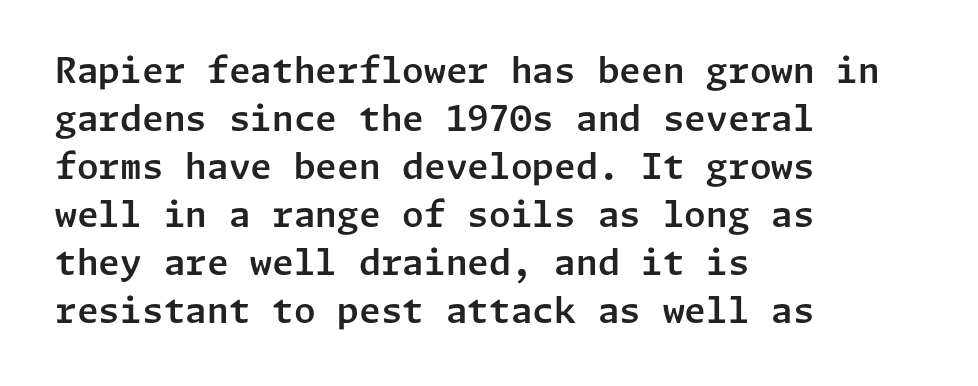
The block of text has a typical density, with ordinary space between rows. Short and long lines alike share a common starting point at left. Is the letter spacing exaggerated? No — it looks like the ordinary default. The space beneath each line is pristine and unruled. Posture: vertical. I'd call this a sans setting — the letters go barefoot.
